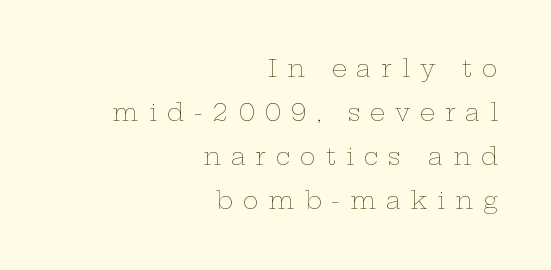
The passage shown has open, widely tracked lettering throughout. The face looks like a standard text weight, possibly lighter. Just letters on the line, the space beneath them empty. Every stem runs plumb, perpendicular to the baseline. Casual observation: everything's shoved over to the right.
